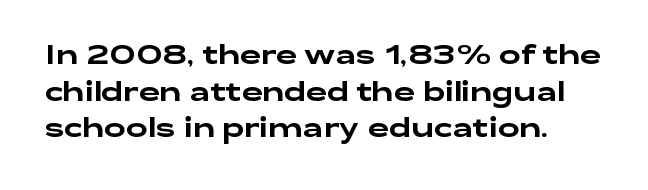
{"italic": "no", "underline": "no", "line_spacing": "normal", "line_spacing_ratio": 1.41, "letter_spacing": "normal", "letter_spacing_em": 0.0, "glyph_px": 26}
